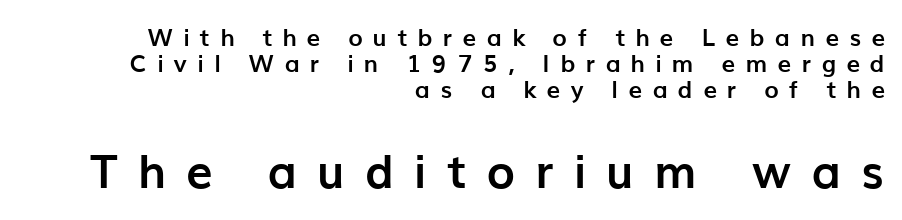
Q: Is the text bold? A: Yes.
Q: Is the text italic (slanted)? A: No, it is upright.
Q: Is the typeface a serif or a sans-serif typeface? A: Sans-serif.
Q: Is the text underlined? A: No.
Q: How is the paragraph aligned? A: Right-aligned.
Q: Is the spacing between letters normal or unusually wide? A: Unusually wide.
Q: Is the spacing between lines tight, normal or loose? A: Tight.
Q: Which block of text is set in a larger size, the first (top) or the second (bottom)? A: The second (bottom) one.
Q: Width (condensed, normal, or wide)? A: Normal.
Q: Stroke contrast? A: Low.
Q: x-height? A: Medium.
Q: Monospaced? A: No.
